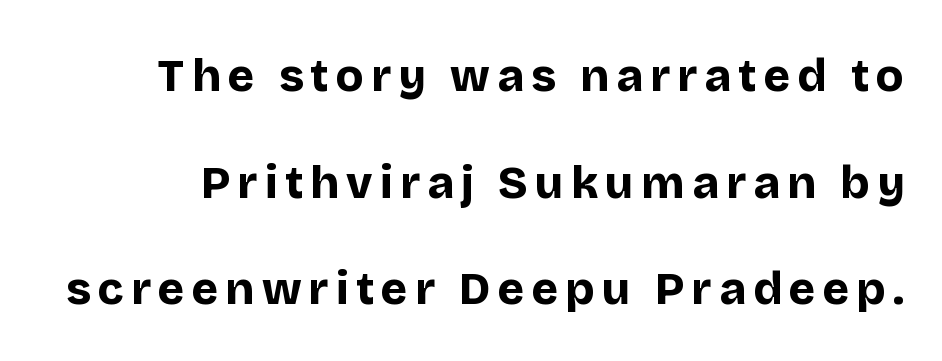
Q: Is the text bold? A: Yes.
Q: Is the text italic (slanted)? A: No, it is upright.
Q: Is the typeface a serif or a sans-serif typeface? A: Sans-serif.
Q: Is the text underlined? A: No.
Q: Is the spacing between lines tight, normal or loose? A: Loose.
Q: Width (condensed, normal, or wide)? A: Normal.
Q: Stroke contrast? A: Low.
Q: x-height? A: Large.
Q: Monospaced? A: No.
